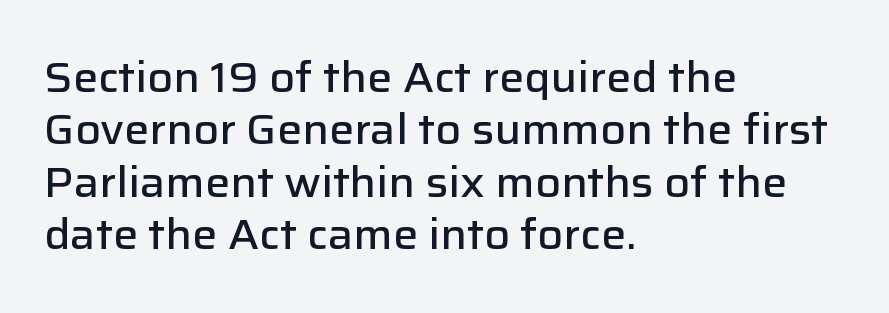
{"serif": "no", "italic": "no", "bold": "semi", "weight": "semibold", "width": "normal", "stroke_contrast": "low", "x_height": "medium", "monospaced": "no", "underline": "no", "align": "left", "line_spacing": "normal", "line_spacing_ratio": 1.25, "letter_spacing": "normal", "letter_spacing_em": 0.0, "glyph_px": 42}
